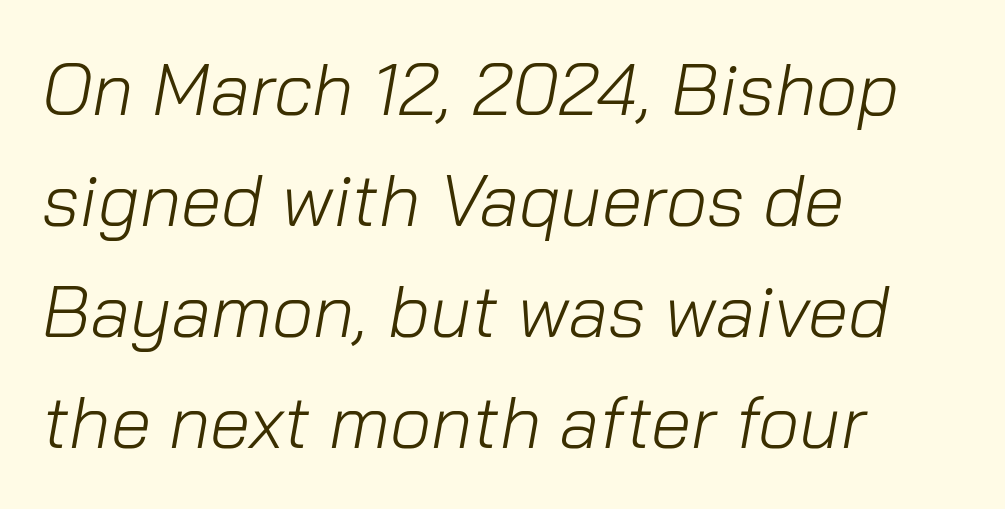
Q: Is the text bold? A: No.
Q: Is the text italic (slanted)? A: Yes, it leans right by about 10 degrees.
Q: Is the text underlined? A: No.
Q: How is the paragraph aligned? A: Left-aligned.
Q: Is the spacing between letters normal or unusually wide? A: Normal.
Q: Is the spacing between lines tight, normal or loose? A: Normal.
Q: Width (condensed, normal, or wide)? A: Normal.
Q: Stroke contrast? A: Low.
Q: x-height? A: Medium.
Q: Monospaced? A: No.
